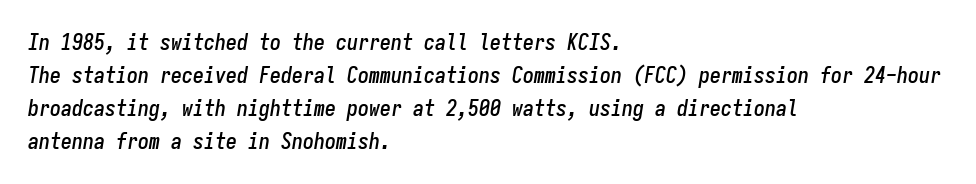
The image shows 22 px text type, italic (leaning right); set left-aligned, normal line spacing (1.5x), normal letter spacing, not underlined.
